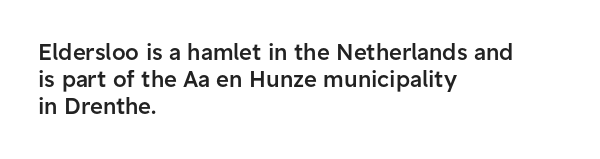
{"italic": "no", "bold": "semi", "underline": "no", "align": "left", "line_spacing_ratio": 1.23, "letter_spacing": "normal", "letter_spacing_em": 0.0, "glyph_px": 22}
